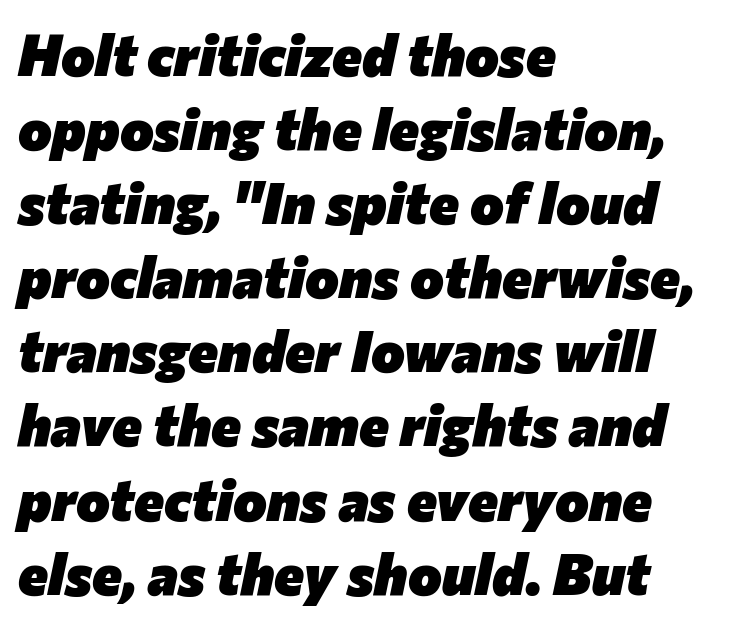
Q: Is the text bold? A: Yes.
Q: Is the text italic (slanted)? A: Yes, it leans right by about 12 degrees.
Q: Is the text underlined? A: No.
Q: How is the paragraph aligned? A: Left-aligned.
Q: Is the spacing between letters normal or unusually wide? A: Normal.
Q: Is the spacing between lines tight, normal or loose? A: Normal.
Q: Width (condensed, normal, or wide)? A: Normal.
Q: Stroke contrast? A: Low.
Q: x-height? A: Medium.
Q: Monospaced? A: No.
